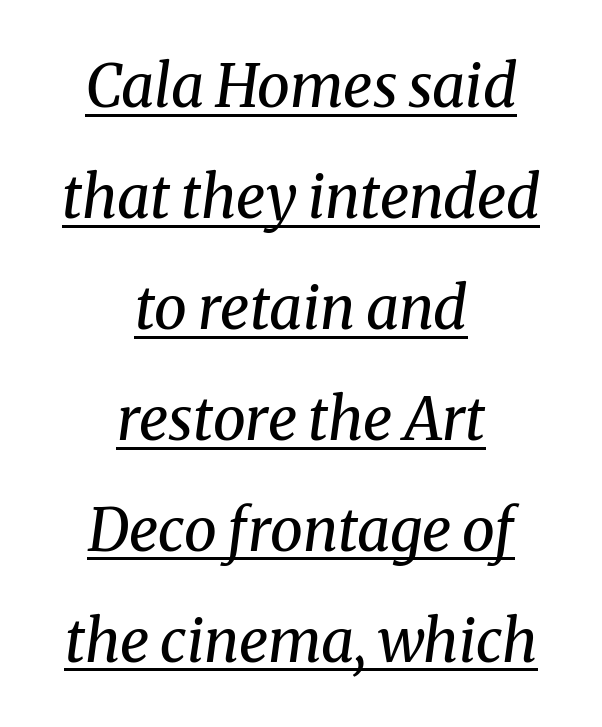
Q: Is the text bold? A: No.
Q: Is the text italic (slanted)? A: Yes, it leans right by about 8 degrees.
Q: Is the typeface a serif or a sans-serif typeface? A: Serif.
Q: Is the text underlined? A: Yes.
Q: How is the paragraph aligned? A: Centered.
Q: Is the spacing between letters normal or unusually wide? A: Normal.
Q: Width (condensed, normal, or wide)? A: Normal.
Q: Stroke contrast? A: Medium.
Q: x-height? A: Medium.
Q: Monospaced? A: No.
